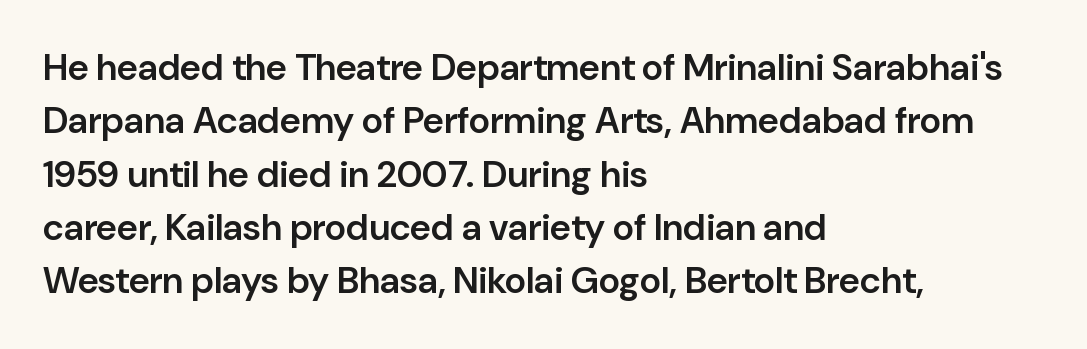
Each letter keeps its own natural width here, so spacing adapts to shape. Characters remain perfectly vertical along every line. The characters look somewhat weighty, a semibold short of true bold. Type style note: lacks serifs. No word sits above an underline.
